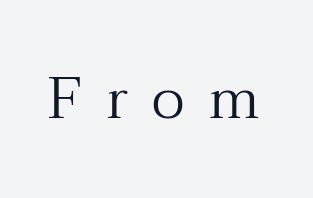
You can tell it's not italic because the verticals are truly vertical. Yep, those are serifs on the letters. Here the designer chose a conventional face with non-uniform glyph widths. Lines of text with bare space underneath. The strokes carry an ordinary text weight at most.
